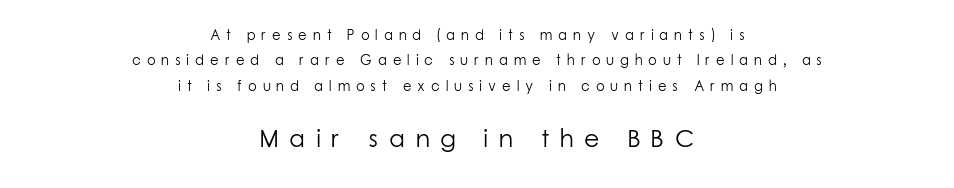
The image shows 25 px text type, upright; set centered, line spacing 1.82x, unusually wide letter spacing (+0.42 em), not underlined; the second (bottom) block is 1.79x larger.
